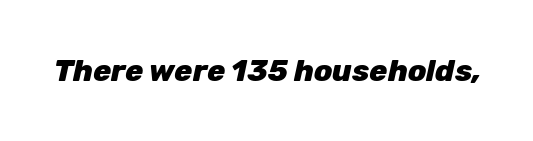
You can tell it's italic because the verticals aren't actually vertical. These lines are rendered in a variable-pitch font. Lines of text with bare space underneath. Thick stems and heavy bowls — unmistakably bold.
